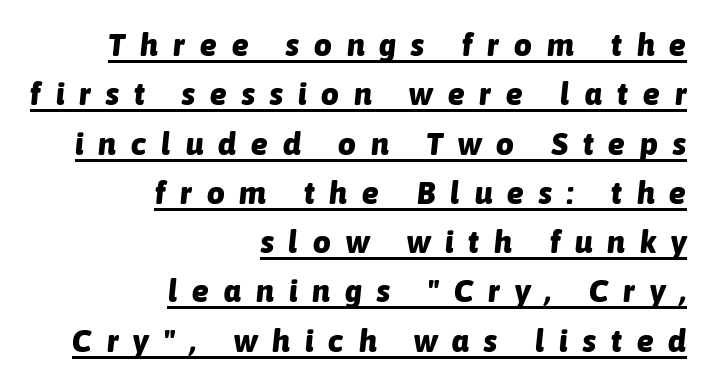
{"italic": "yes", "lean": "right", "slant_degrees": 6, "bold": "yes", "weight": "heavy", "width": "normal", "stroke_contrast": "low", "x_height": "medium", "monospaced": "no", "underline": "yes", "align": "right", "line_spacing": "normal", "line_spacing_ratio": 1.59, "letter_spacing": "wide", "letter_spacing_em": 0.49, "glyph_px": 31}
